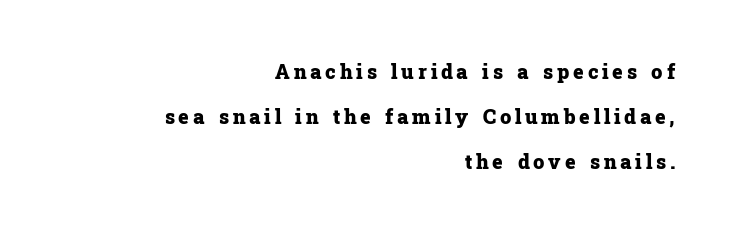
How would I describe the line gaps? Wide and relaxed. These lines were composed using upright roman letters. Words float on clear page, feet unadorned. The setting favours the right margin, as signatures and pull-quotes sometimes do. Summary of weight: heavy, a full bold.
